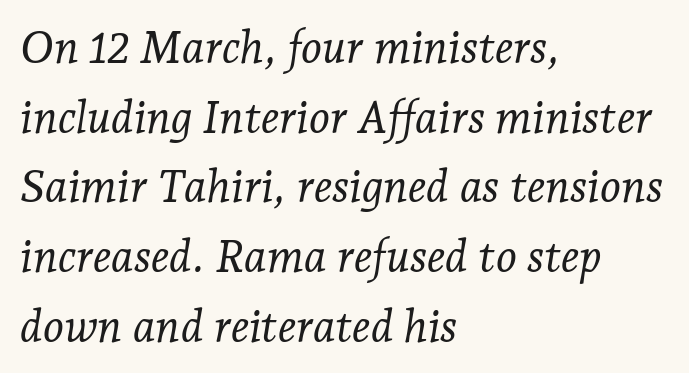
The image shows 45 px light serif type, italic (leaning right); set left-aligned, normal line spacing (1.55x), normal letter spacing, not underlined; low stroke contrast and a medium x-height.
